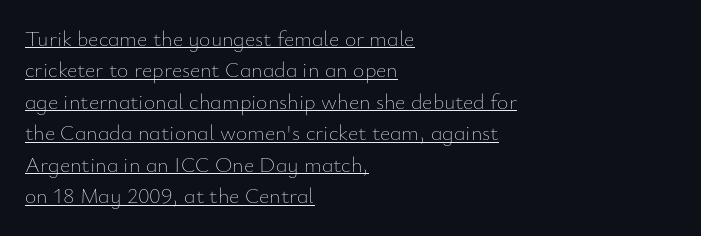
{"italic": "no", "bold": "no", "underline": "yes", "align": "left", "line_spacing": "normal", "line_spacing_ratio": 1.43, "letter_spacing": "normal", "letter_spacing_em": 0.0, "glyph_px": 22}
